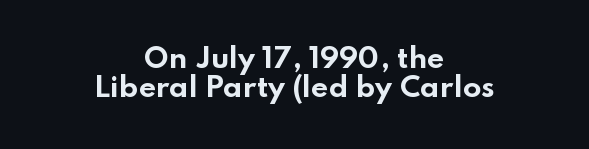
{"italic": "no", "bold": "yes", "underline": "no", "align": "center", "line_spacing": "tight", "line_spacing_ratio": 1.06, "letter_spacing": "normal", "letter_spacing_em": 0.0, "glyph_px": 27}
